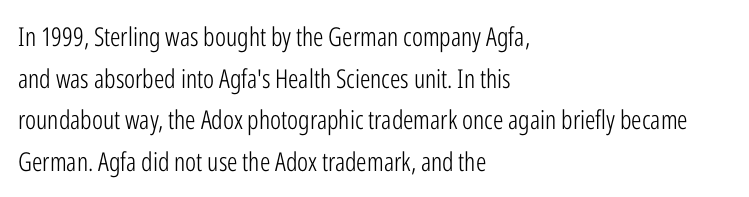
The image shows 26 px text type, upright; set left-aligned, normal line spacing (1.6x), normal letter spacing, not underlined.
